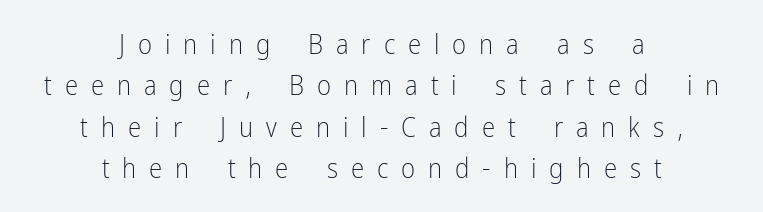
The image shows 27 px text type, upright; set centered, normal line spacing (1.53x), unusually wide letter spacing (+0.48 em), not underlined.
